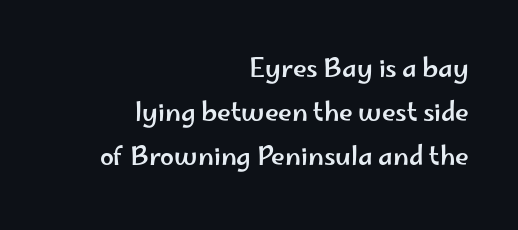
The image shows 25 px text type, upright; set right-aligned, line spacing 1.76x, normal letter spacing, not underlined.
